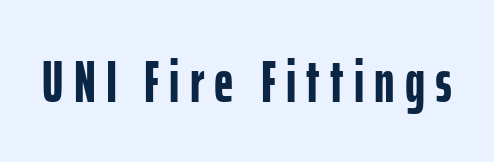
The image shows 60 px semibold, condensed sans-serif type, upright; set not underlined; low stroke contrast and a medium x-height.
